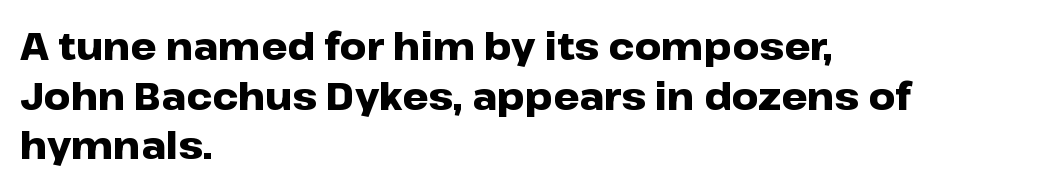
The image shows 37 px heavy, wide sans-serif type, upright; set left-aligned, normal line spacing (1.34x), normal letter spacing, not underlined; low stroke contrast and a medium x-height.
